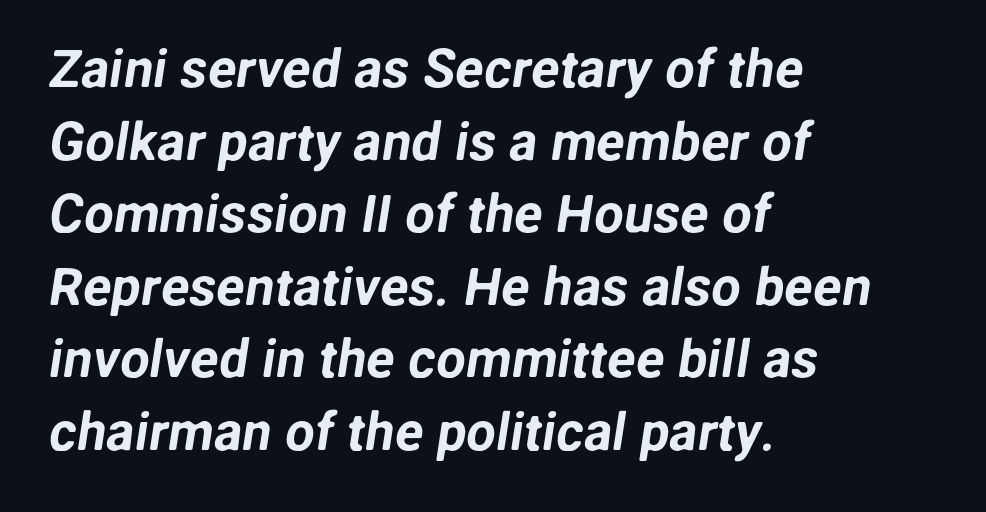
The image shows 53 px sans-serif type; set left-aligned, normal line spacing (1.37x), normal letter spacing, not underlined; low stroke contrast and a medium x-height.
